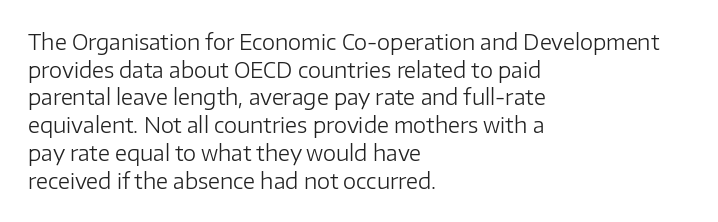
The image shows 21 px text type, upright; set left-aligned, normal line spacing (1.32x), normal letter spacing, not underlined.
